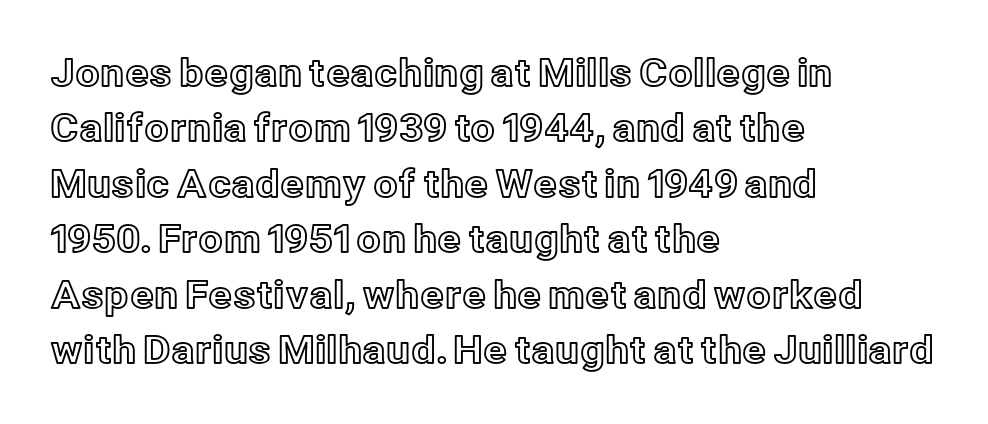
The image shows 38 px text type, upright; set left-aligned, normal line spacing (1.46x), normal letter spacing, not underlined; a medium x-height.
